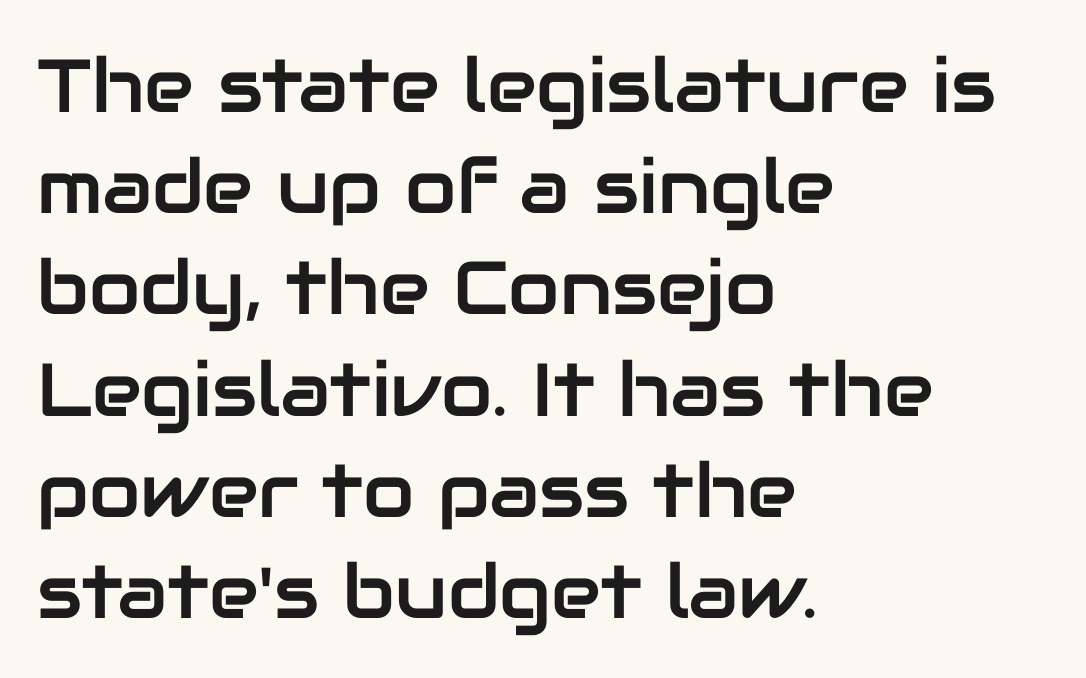
{"serif": "no", "italic": "no", "width": "normal", "stroke_contrast": "low", "x_height": "medium", "monospaced": "no", "underline": "no", "align": "left", "line_spacing": "normal", "line_spacing_ratio": 1.35, "letter_spacing": "normal", "letter_spacing_em": 0.0, "glyph_px": 75}
